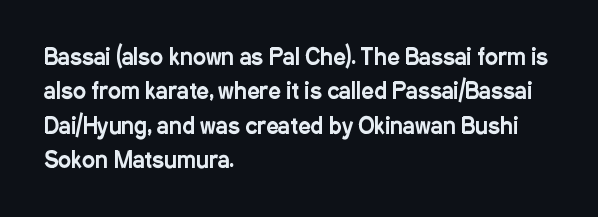
Q: Is the text italic (slanted)? A: No, it is upright.
Q: Is the text underlined? A: No.
Q: How is the paragraph aligned? A: Left-aligned.
Q: Is the spacing between letters normal or unusually wide? A: Normal.
Q: Is the spacing between lines tight, normal or loose? A: Normal.
